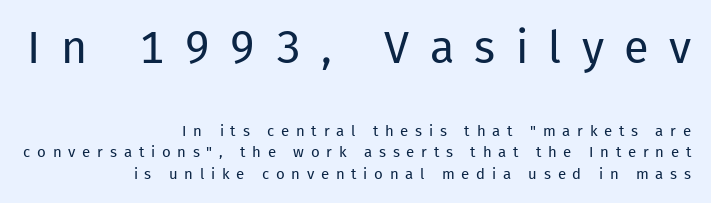
{"serif": "no", "italic": "no", "bold": "no", "weight": "regular", "width": "normal", "stroke_contrast": "low", "x_height": "medium", "monospaced": "no", "underline": "no", "align": "right", "line_spacing": "normal", "line_spacing_ratio": 1.44, "letter_spacing": "wide", "letter_spacing_em": 0.45, "larger_block": "first", "size_ratio": 3.0, "glyph_px": 45}
